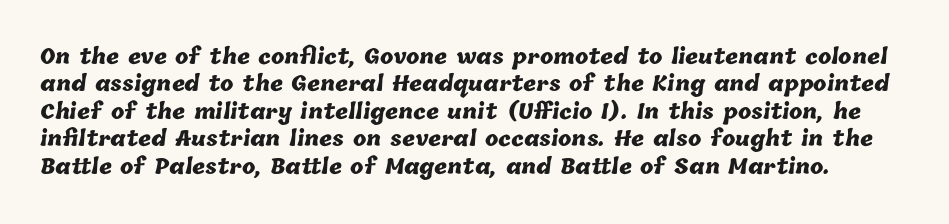
The image shows 20 px bold type; set normal line spacing (1.37x), normal letter spacing, not underlined.
